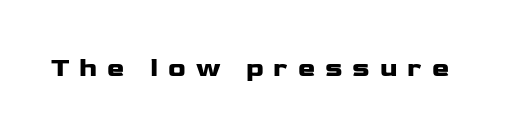
Q: Is the text italic (slanted)? A: No, it is upright.
Q: Is the text underlined? A: No.
Q: Is the spacing between letters normal or unusually wide? A: Unusually wide.
